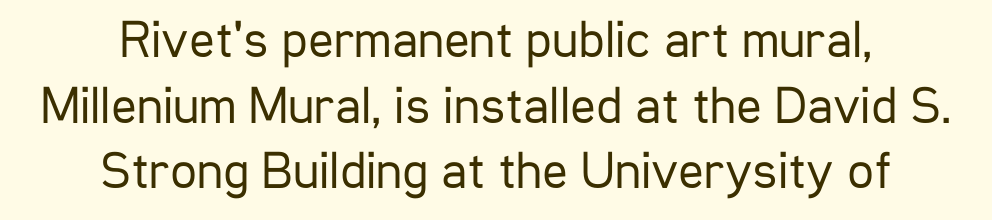
These lines were composed using upright roman letters. Each stroke keeps to a modest, everyday thickness or less. Caption: standard tracking, unaltered. Font category for this specimen: sans-serif. The area under the type is left untouched. The passage is arranged like a title page — every line centered.
